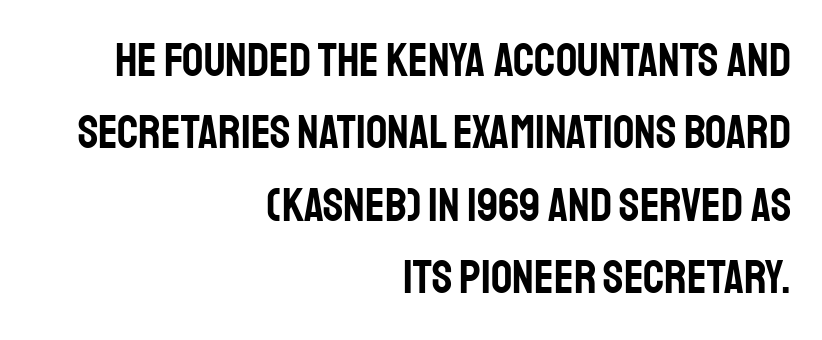
Q: Is the text italic (slanted)? A: No, it is upright.
Q: Is the typeface a serif or a sans-serif typeface? A: Sans-serif.
Q: Is the text underlined? A: No.
Q: How is the paragraph aligned? A: Right-aligned.
Q: Is the spacing between letters normal or unusually wide? A: Normal.
Q: Is the spacing between lines tight, normal or loose? A: Normal.
Q: Width (condensed, normal, or wide)? A: Condensed.
Q: Stroke contrast? A: Low.
Q: x-height? A: Large.
Q: Monospaced? A: No.
